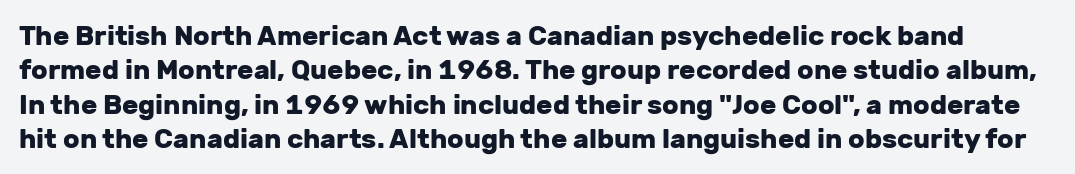
What weight is shown? A full bold with thick strokes. Glance below the letters and you will spot only blank space. The block of text has a typical density, with ordinary space between rows. Upright lettering throughout.
